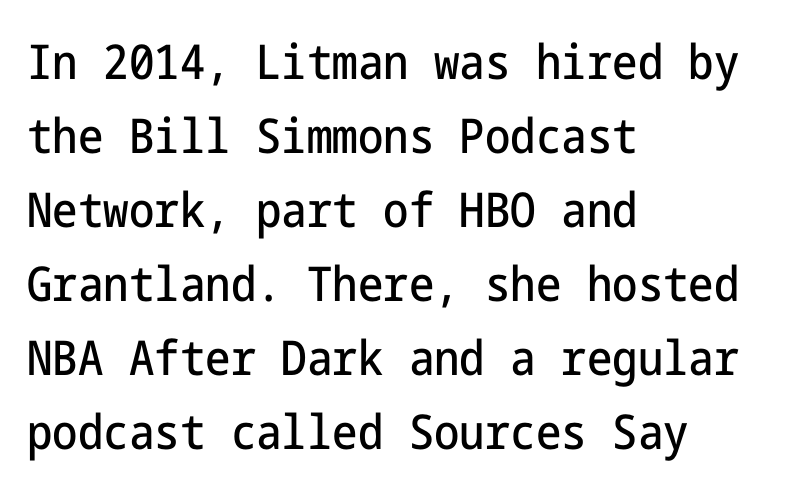
{"serif": "no", "italic": "no", "width": "condensed", "stroke_contrast": "low", "x_height": "medium", "underline": "no", "align": "left", "line_spacing": "normal", "line_spacing_ratio": 1.54, "letter_spacing": "normal", "letter_spacing_em": 0.0, "glyph_px": 48}
